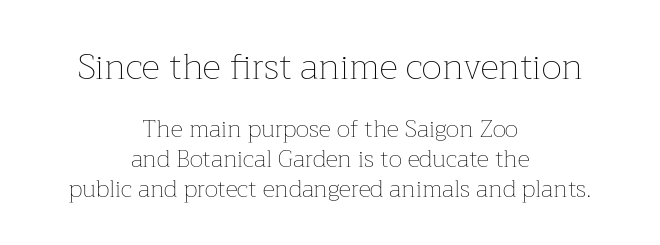
The image shows 36 px thin type, upright; set centered, line spacing 1.24x, normal letter spacing, not underlined; the first (top) block is 1.5x larger; low stroke contrast and a medium x-height.
